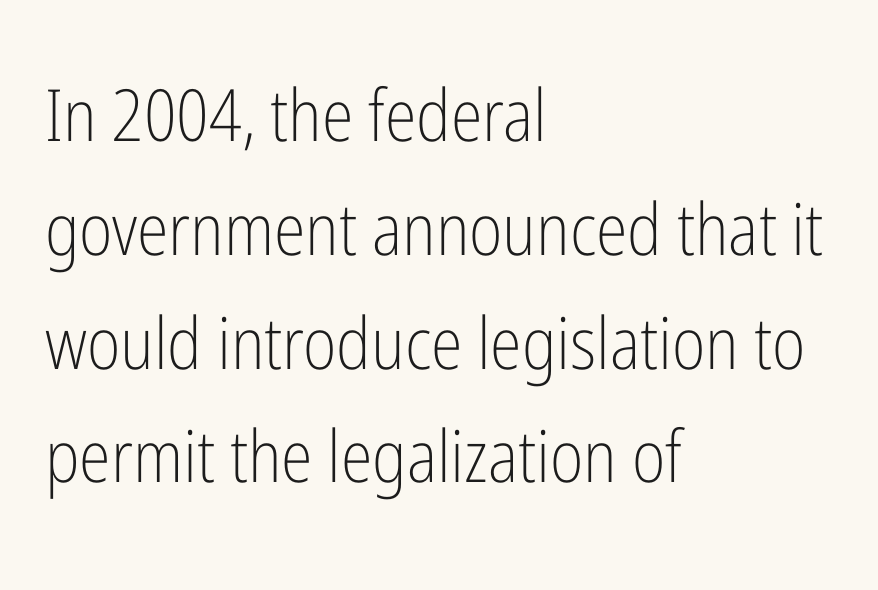
{"serif": "no", "italic": "no", "bold": "no", "weight": "light", "width": "condensed", "stroke_contrast": "low", "x_height": "medium", "monospaced": "no", "underline": "no", "align": "left", "line_spacing": "normal", "line_spacing_ratio": 1.58, "letter_spacing": "normal", "letter_spacing_em": 0.0, "glyph_px": 72}
